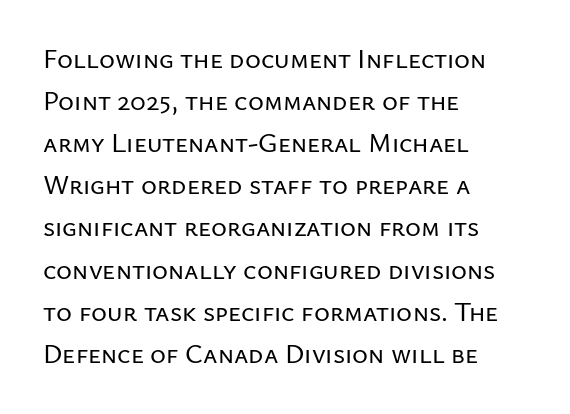
The image shows 27 px text type, upright; set left-aligned, normal line spacing (1.56x), normal letter spacing, not underlined.
